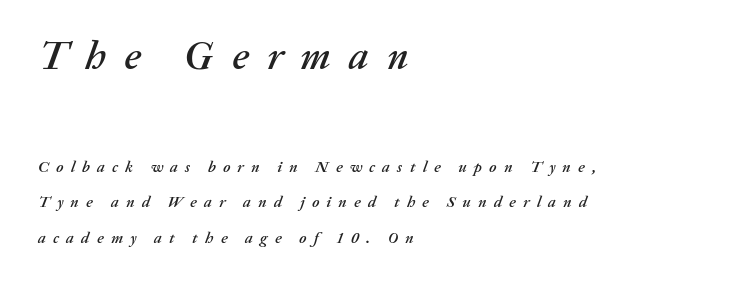
Q: Is the text italic (slanted)? A: Yes, it leans right by about 20 degrees.
Q: Is the text underlined? A: No.
Q: How is the paragraph aligned? A: Left-aligned.
Q: Is the spacing between letters normal or unusually wide? A: Unusually wide.
Q: Is the spacing between lines tight, normal or loose? A: Loose.
Q: Which block of text is set in a larger size, the first (top) or the second (bottom)? A: The first (top) one.
Q: Width (condensed, normal, or wide)? A: Normal.
Q: Stroke contrast? A: Medium.
Q: x-height? A: Medium.
Q: Monospaced? A: No.
